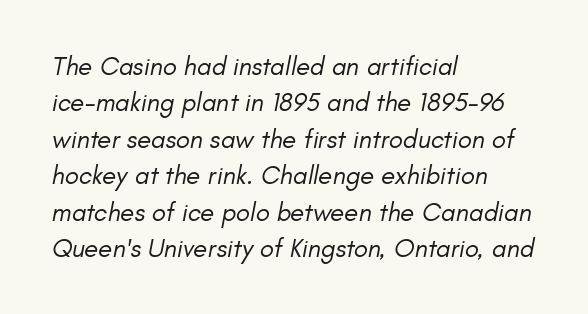
{"italic": "yes", "lean": "right", "slant_degrees": 11, "bold": "no", "underline": "no", "align": "left", "line_spacing": "normal", "line_spacing_ratio": 1.4, "letter_spacing": "normal", "letter_spacing_em": 0.0, "glyph_px": 26}
